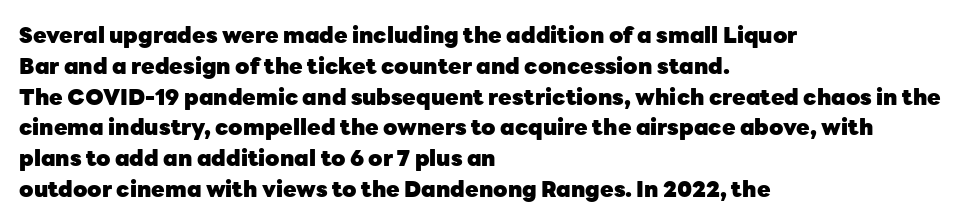
{"italic": "no", "bold": "yes", "underline": "no", "align": "left", "line_spacing": "normal", "line_spacing_ratio": 1.4, "letter_spacing": "normal", "letter_spacing_em": 0.0, "glyph_px": 22}
